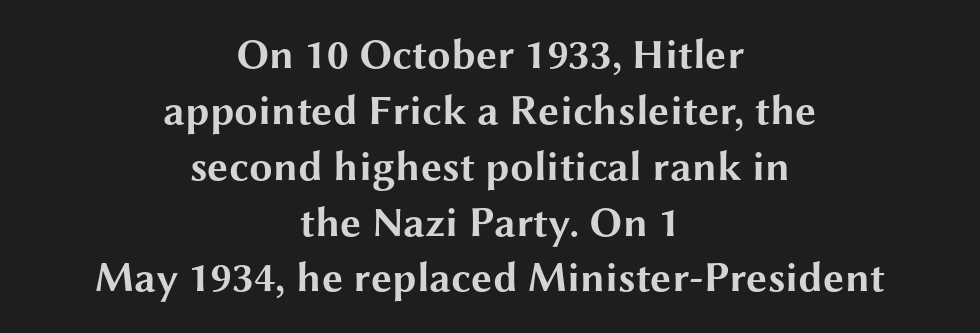
Q: Is the text bold? A: Yes.
Q: Is the text italic (slanted)? A: No, it is upright.
Q: Is the typeface a serif or a sans-serif typeface? A: Sans-serif.
Q: Is the text underlined? A: No.
Q: How is the paragraph aligned? A: Centered.
Q: Is the spacing between letters normal or unusually wide? A: Normal.
Q: Is the spacing between lines tight, normal or loose? A: Normal.
Q: Width (condensed, normal, or wide)? A: Wide.
Q: Stroke contrast? A: Medium.
Q: x-height? A: Medium.
Q: Monospaced? A: No.
